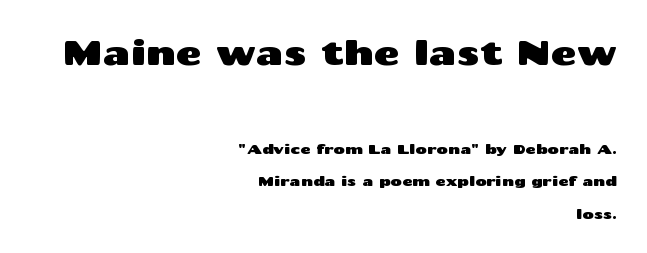
{"serif": "no", "italic": "no", "width": "wide", "stroke_contrast": "medium", "x_height": "medium", "monospaced": "no", "underline": "no", "align": "right", "line_spacing": "loose", "line_spacing_ratio": 2.33, "letter_spacing": "normal", "letter_spacing_em": 0.0, "larger_block": "first", "size_ratio": 2.5, "glyph_px": 35}
